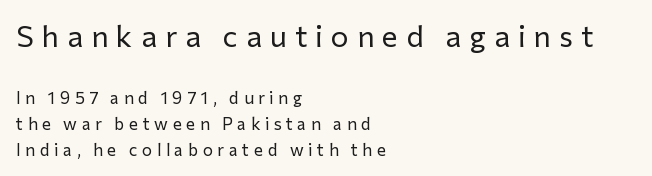
{"serif": "no", "italic": "no", "bold": "no", "weight": "regular", "width": "normal", "stroke_contrast": "low", "x_height": "medium", "monospaced": "no", "underline": "no", "align": "left", "line_spacing": "normal", "line_spacing_ratio": 1.53, "letter_spacing": "wide", "letter_spacing_em": 0.27, "larger_block": "first", "size_ratio": 1.76, "glyph_px": 30}
